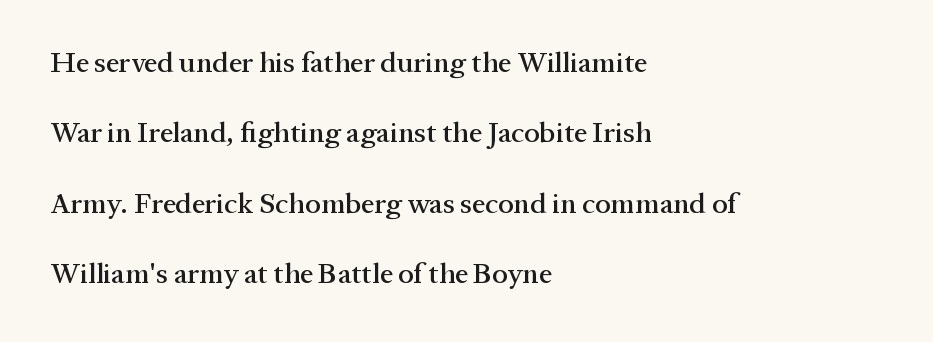
Q: Is the text italic (slanted)? A: No, it is upright.
Q: Is the typeface a serif or a sans-serif typeface? A: Serif.
Q: Is the text underlined? A: No.
Q: How is the paragraph aligned? A: Left-aligned.
Q: Is the spacing between letters normal or unusually wide? A: Normal.
Q: Is the spacing between lines tight, normal or loose? A: Loose.
Q: Width (condensed, normal, or wide)? A: Normal.
Q: Stroke contrast? A: Medium.
Q: x-height? A: Medium.
Q: Monospaced? A: No.
